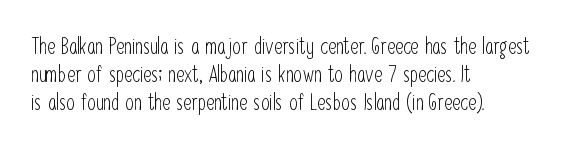
Normally led — the rows are evenly, conventionally spaced. Underlining? Definitely not there. The axis of the letterforms is exactly vertical. The passage is arranged the way most books set body copy — flush left. Default kerning and tracking; the words read as compact shapes.
